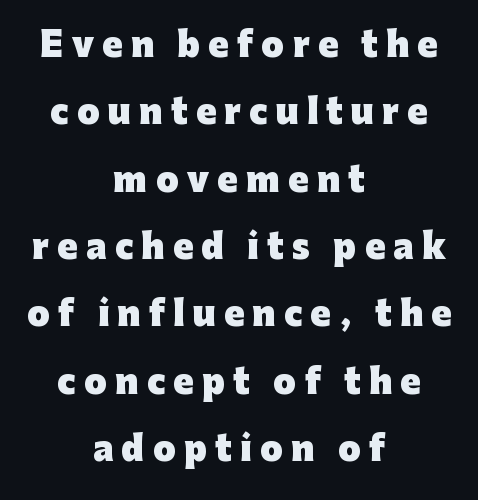
{"serif": "no", "italic": "no", "bold": "yes", "weight": "heavy", "width": "normal", "stroke_contrast": "low", "x_height": "medium", "monospaced": "no", "underline": "no", "align": "center", "line_spacing": "loose", "line_spacing_ratio": 2.04, "letter_spacing": "wide", "letter_spacing_em": 0.25, "glyph_px": 33}
